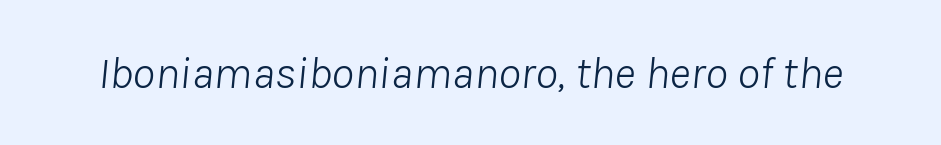
The image shows 46 px light type, italic (leaning right); set normal letter spacing, not underlined; low stroke contrast and a medium x-height.
